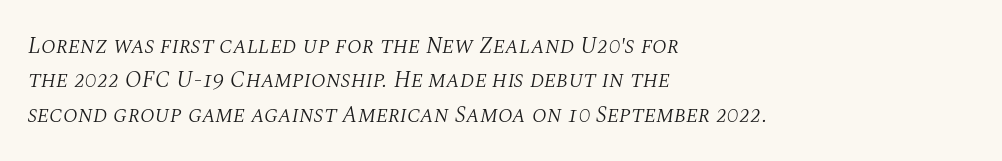
{"italic": "yes", "lean": "right", "slant_degrees": 10, "bold": "no", "underline": "no", "align": "left", "line_spacing": "normal", "line_spacing_ratio": 1.49, "letter_spacing": "normal", "letter_spacing_em": 0.0, "glyph_px": 23}
